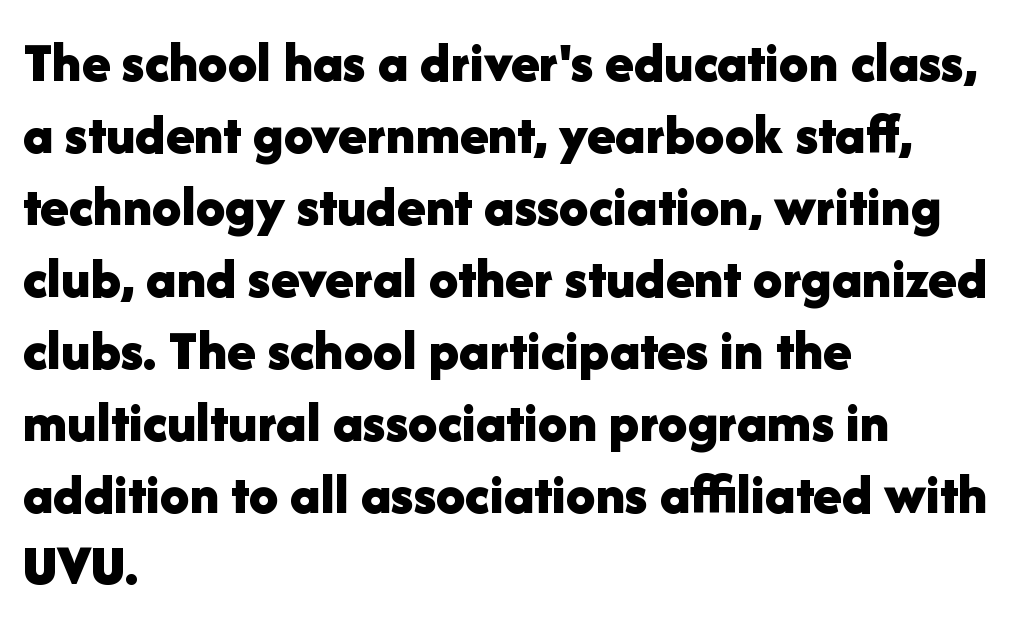
Q: Is the text bold? A: Yes.
Q: Is the text italic (slanted)? A: No, it is upright.
Q: Is the typeface a serif or a sans-serif typeface? A: Sans-serif.
Q: Is the text underlined? A: No.
Q: How is the paragraph aligned? A: Left-aligned.
Q: Is the spacing between letters normal or unusually wide? A: Normal.
Q: Width (condensed, normal, or wide)? A: Normal.
Q: Stroke contrast? A: Low.
Q: x-height? A: Medium.
Q: Monospaced? A: No.
